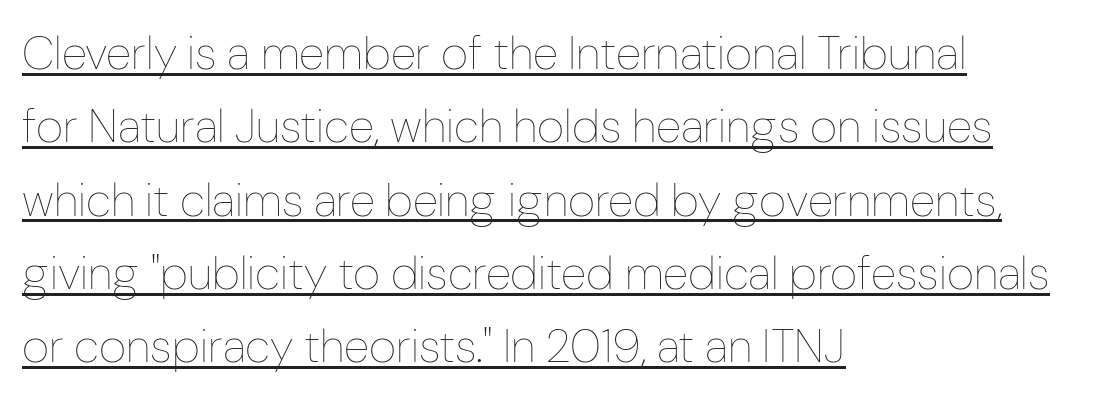
Tall strokes in this sample are plumb rather than angled. Do the characters align in a grid? No, the font is proportional. One glance says typical: line gaps are just what's usual. Short note: letters normally spaced. The words here are underlined.
